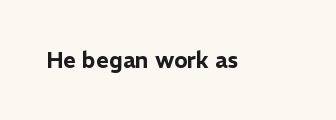
{"italic": "no", "underline": "no", "letter_spacing": "normal", "letter_spacing_em": 0.0, "glyph_px": 22}
